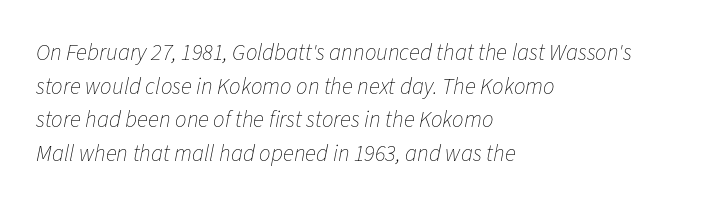
The image shows 23 px text type, italic (leaning right); set left-aligned, normal line spacing (1.46x), normal letter spacing, not underlined.
